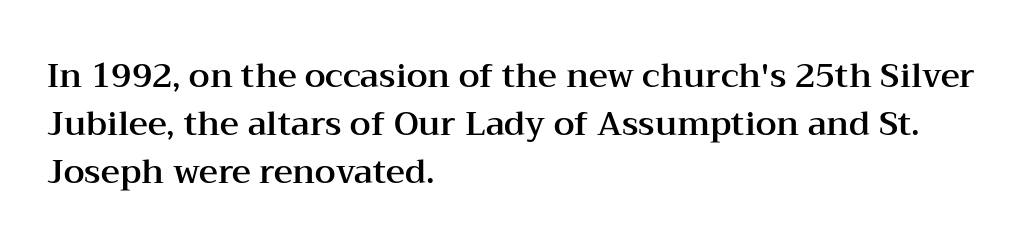
{"serif": "yes", "italic": "no", "width": "wide", "stroke_contrast": "medium", "x_height": "medium", "monospaced": "no", "underline": "no", "align": "left", "line_spacing": "normal", "line_spacing_ratio": 1.45, "letter_spacing": "normal", "letter_spacing_em": 0.0, "glyph_px": 33}
